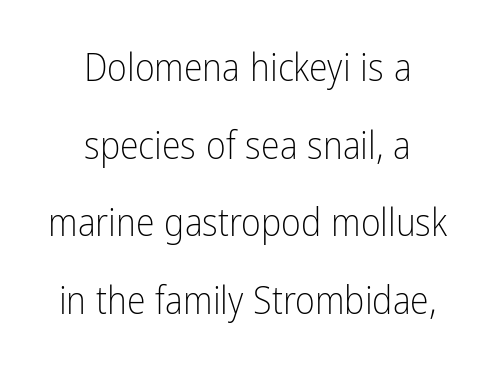
Q: Is the text bold? A: No.
Q: Is the text italic (slanted)? A: No, it is upright.
Q: Is the typeface a serif or a sans-serif typeface? A: Sans-serif.
Q: Is the text underlined? A: No.
Q: How is the paragraph aligned? A: Centered.
Q: Is the spacing between letters normal or unusually wide? A: Normal.
Q: Is the spacing between lines tight, normal or loose? A: Loose.
Q: Width (condensed, normal, or wide)? A: Condensed.
Q: Stroke contrast? A: Low.
Q: x-height? A: Medium.
Q: Monospaced? A: No.
